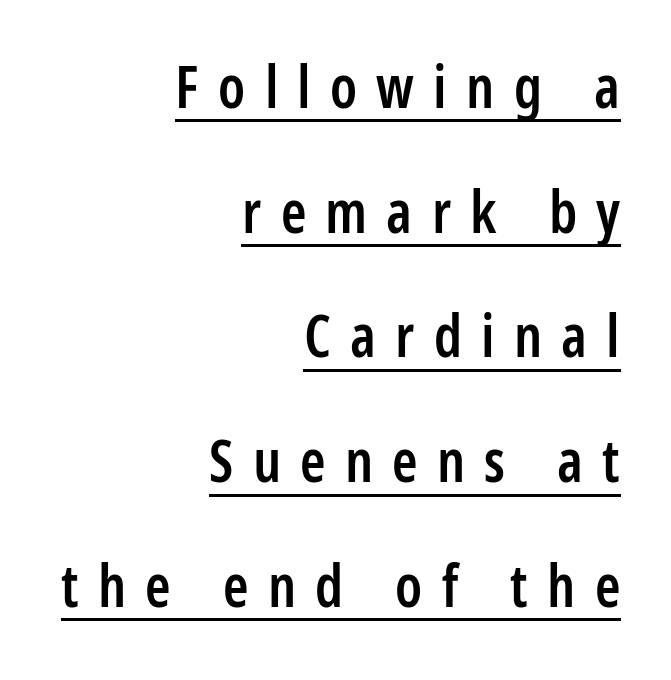
{"serif": "no", "italic": "no", "bold": "semi", "weight": "semibold", "width": "condensed", "stroke_contrast": "low", "x_height": "large", "monospaced": "no", "underline": "yes", "align": "right", "line_spacing": "loose", "line_spacing_ratio": 2.15, "letter_spacing": "wide", "letter_spacing_em": 0.33, "glyph_px": 58}
